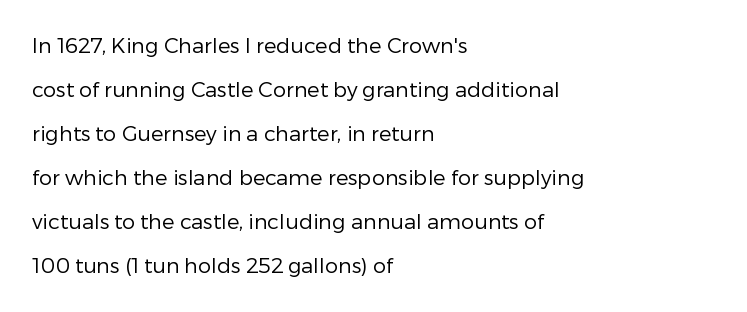
The image shows 21 px text type, upright; set left-aligned, loose line spacing (2.1x), normal letter spacing, not underlined.
